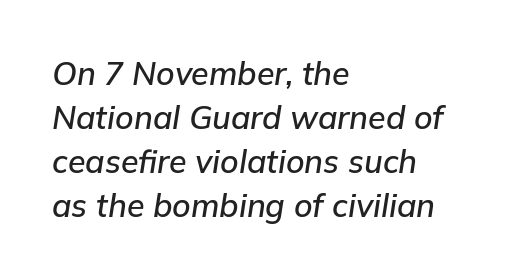
Q: Is the text italic (slanted)? A: Yes, it leans right by about 9 degrees.
Q: Is the text underlined? A: No.
Q: How is the paragraph aligned? A: Left-aligned.
Q: Is the spacing between letters normal or unusually wide? A: Normal.
Q: Is the spacing between lines tight, normal or loose? A: Normal.
Q: Width (condensed, normal, or wide)? A: Normal.
Q: Stroke contrast? A: Low.
Q: x-height? A: Medium.
Q: Monospaced? A: No.
